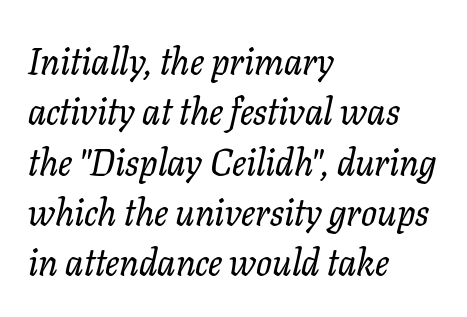
{"serif": "yes", "italic": "yes", "lean": "right", "slant_degrees": 11, "width": "normal", "stroke_contrast": "low", "x_height": "medium", "monospaced": "no", "underline": "no", "align": "left", "line_spacing": "normal", "line_spacing_ratio": 1.36, "letter_spacing": "normal", "letter_spacing_em": 0.0, "glyph_px": 37}
